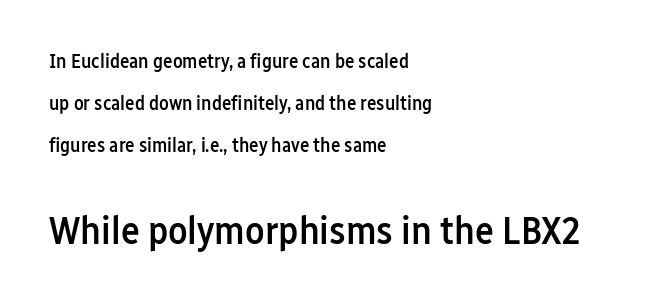
Typesetter's note: demi weight, one step under bold. The space between consecutive lines is lavish. The letters advance in unequal steps, a hallmark of proportional type. This is roman type, the default non-slanted kind.
